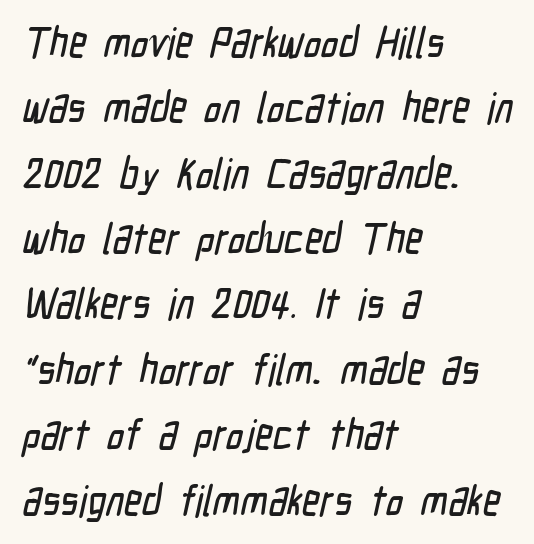
The line-height multiplier appears to be the usual default. Are there feet on the stems? There aren't — it's a sans. The rendering uses natural spacing where letterforms have individual widths. The space directly below the letters is spotless. Every row of glyphs begins at an identical x-position on the left. Is the letter spacing exaggerated? No — it looks like the ordinary default.
